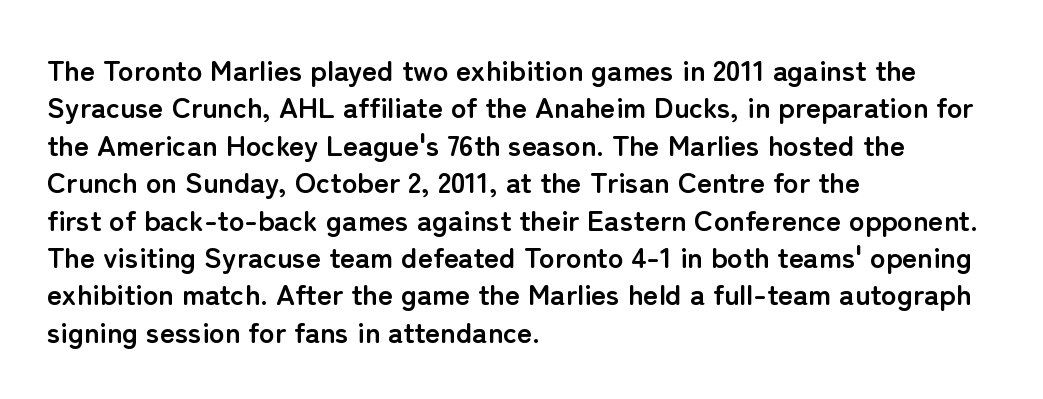
The image shows 29 px semibold sans-serif type, upright; set left-aligned, normal line spacing (1.29x), normal letter spacing, not underlined; low stroke contrast and a medium x-height.
